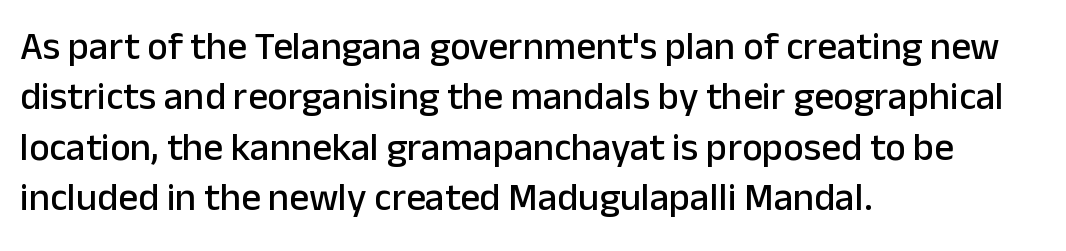
The image shows 39 px sans-serif type, upright; set left-aligned, normal line spacing (1.29x), normal letter spacing, not underlined; low stroke contrast and a medium x-height.
